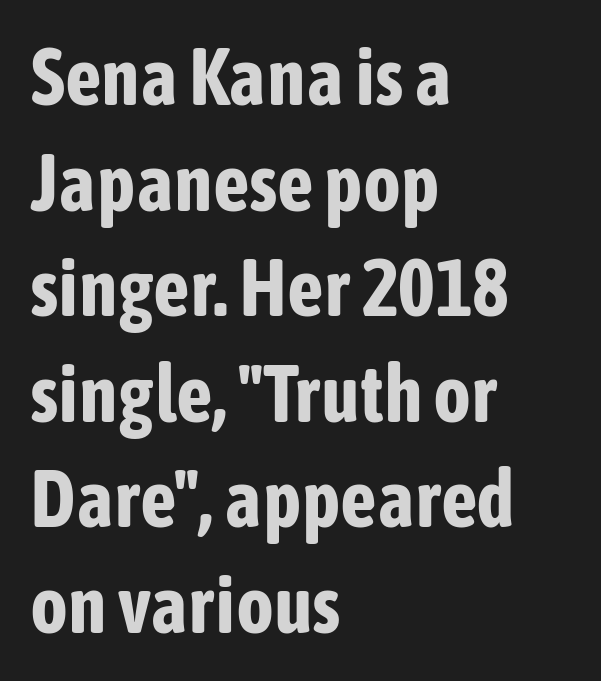
{"serif": "no", "italic": "no", "bold": "yes", "weight": "bold", "width": "condensed", "stroke_contrast": "low", "x_height": "medium", "monospaced": "no", "underline": "no", "align": "left", "line_spacing": "normal", "line_spacing_ratio": 1.32, "letter_spacing": "normal", "letter_spacing_em": 0.0, "glyph_px": 80}
